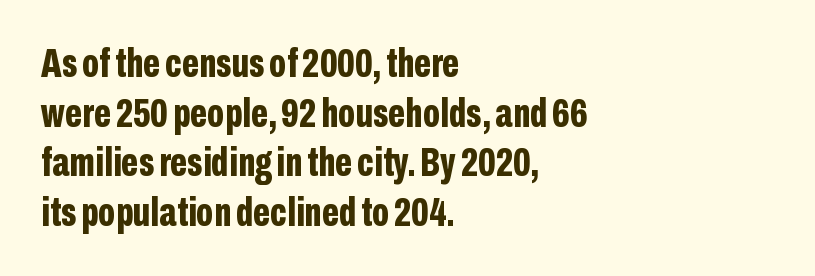
Q: Is the text bold? A: Yes.
Q: Is the text italic (slanted)? A: No, it is upright.
Q: Is the typeface a serif or a sans-serif typeface? A: Sans-serif.
Q: Is the text underlined? A: No.
Q: How is the paragraph aligned? A: Left-aligned.
Q: Is the spacing between letters normal or unusually wide? A: Normal.
Q: Width (condensed, normal, or wide)? A: Condensed.
Q: Stroke contrast? A: Low.
Q: x-height? A: Medium.
Q: Monospaced? A: No.
